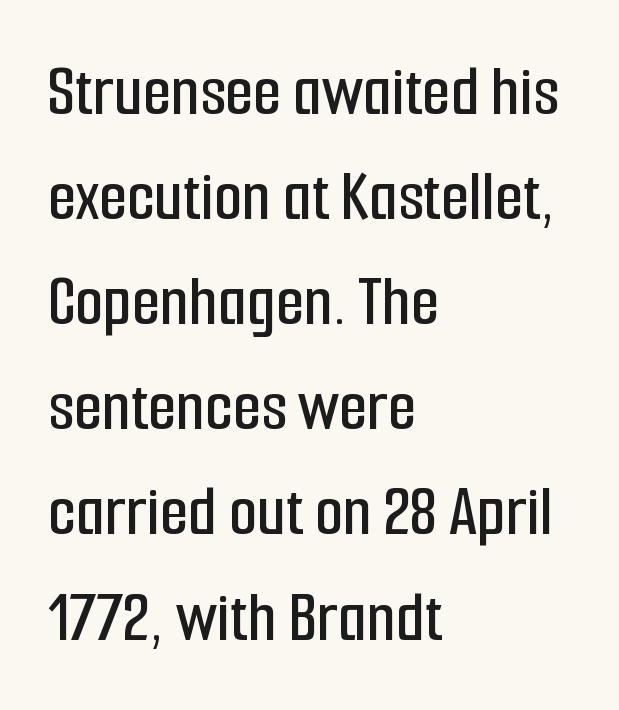
Q: Is the text italic (slanted)? A: No, it is upright.
Q: Is the typeface a serif or a sans-serif typeface? A: Sans-serif.
Q: Is the text underlined? A: No.
Q: How is the paragraph aligned? A: Left-aligned.
Q: Is the spacing between letters normal or unusually wide? A: Normal.
Q: Is the spacing between lines tight, normal or loose? A: Normal.
Q: Width (condensed, normal, or wide)? A: Condensed.
Q: Stroke contrast? A: Low.
Q: x-height? A: Medium.
Q: Monospaced? A: No.
